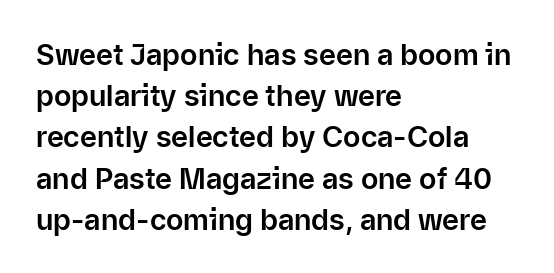
The image shows 29 px sans-serif type, upright; set left-aligned, normal line spacing (1.42x), normal letter spacing, not underlined; low stroke contrast and a medium x-height.
